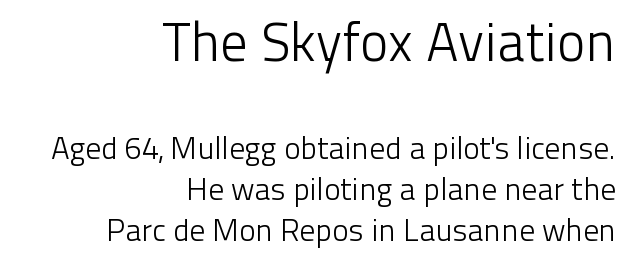
{"serif": "no", "italic": "no", "bold": "no", "weight": "light", "width": "normal", "stroke_contrast": "low", "x_height": "medium", "monospaced": "no", "underline": "no", "align": "right", "line_spacing": "normal", "line_spacing_ratio": 1.33, "letter_spacing": "normal", "letter_spacing_em": 0.0, "larger_block": "first", "size_ratio": 1.74, "glyph_px": 54}
